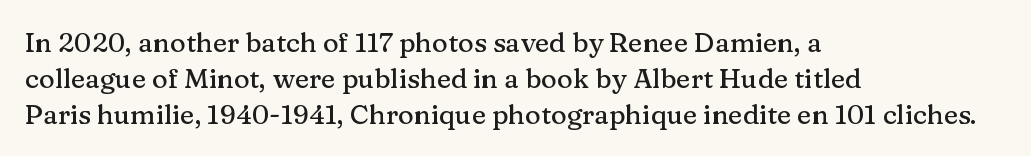
The image shows 27 px text type, upright; set left-aligned, normal line spacing (1.33x), normal letter spacing, not underlined.
